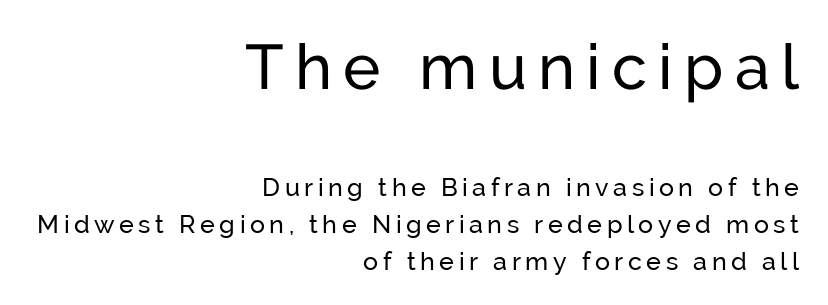
Every stem runs plumb, perpendicular to the baseline. Which of the two is more prominent by size? The first, at the top. Stroke terminals: plain, sans-serif. A flush-right, rag-left setting is used for this passage.
